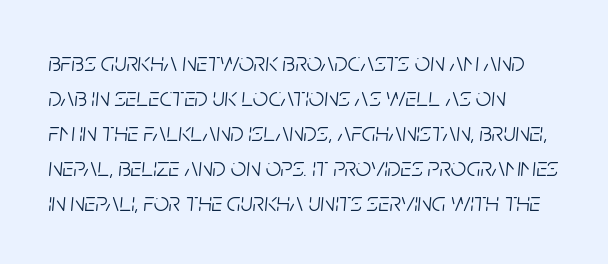
Stroke thickness stays within the range of a standard reading face or lighter. Any mark beneath the type? The region is blank. The face used here has a pronounced slope to its letters. The ragged edge is on the right, which tells us the setting is flush left. Standard letterfit; no display-style spreading of the glyphs. The space between consecutive lines is moderate.
